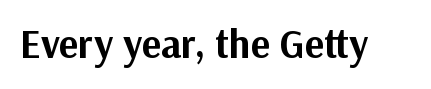
Q: Is the text bold? A: Yes.
Q: Is the text italic (slanted)? A: No, it is upright.
Q: Is the typeface a serif or a sans-serif typeface? A: Sans-serif.
Q: Is the text underlined? A: No.
Q: Is the spacing between letters normal or unusually wide? A: Normal.
Q: Width (condensed, normal, or wide)? A: Normal.
Q: Stroke contrast? A: Medium.
Q: x-height? A: Medium.
Q: Monospaced? A: No.
